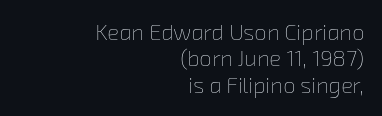
The image shows 22 px text type; set right-aligned, line spacing 1.2x, normal letter spacing, not underlined.
